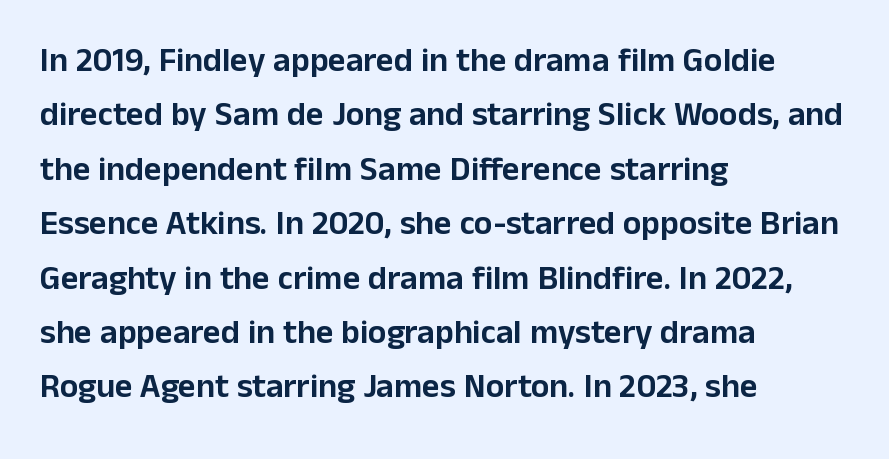
Q: Is the text italic (slanted)? A: No, it is upright.
Q: Is the typeface a serif or a sans-serif typeface? A: Sans-serif.
Q: Is the text underlined? A: No.
Q: How is the paragraph aligned? A: Left-aligned.
Q: Is the spacing between letters normal or unusually wide? A: Normal.
Q: Is the spacing between lines tight, normal or loose? A: Normal.
Q: Width (condensed, normal, or wide)? A: Normal.
Q: Stroke contrast? A: Low.
Q: x-height? A: Medium.
Q: Monospaced? A: No.
